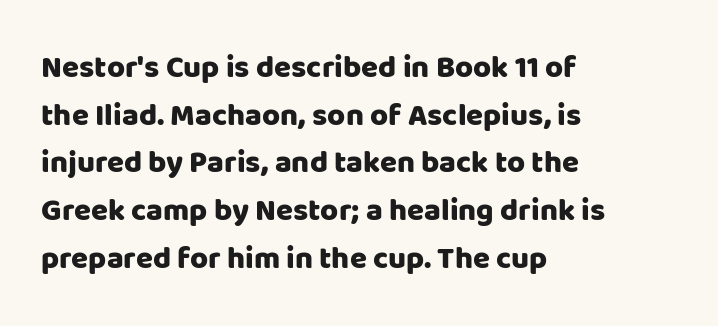
The image shows 31 px sans-serif type, upright; set left-aligned, normal line spacing (1.54x), normal letter spacing, not underlined; low stroke contrast and a large x-height.
